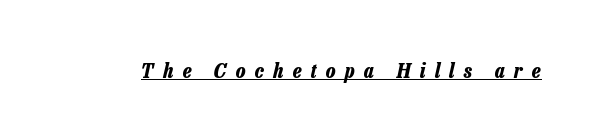
{"italic": "yes", "lean": "right", "slant_degrees": 13, "bold": "yes", "underline": "yes", "letter_spacing": "wide", "letter_spacing_em": 0.45, "glyph_px": 21}
